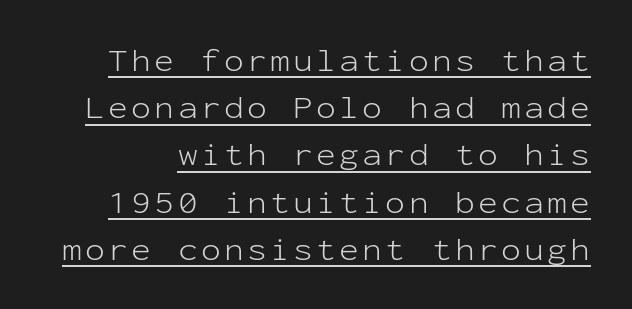
The image shows 33 px light sans-serif type, upright, monospaced; set normal line spacing (1.43x), underlined; low stroke contrast and a medium x-height.
